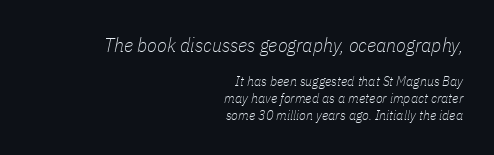
{"italic": "yes", "lean": "right", "slant_degrees": 11, "bold": "no", "underline": "no", "align": "right", "line_spacing_ratio": 1.2, "letter_spacing": "normal", "letter_spacing_em": 0.0, "larger_block": "first", "size_ratio": 1.43, "glyph_px": 20}
